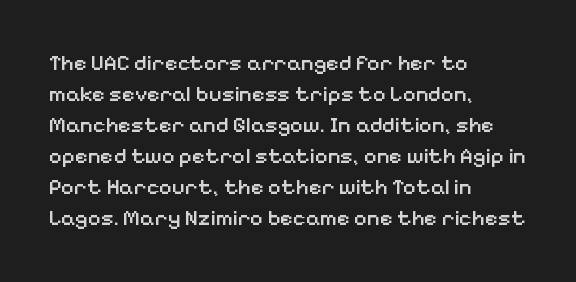
Q: Is the text bold? A: Semi-bold.
Q: Is the text italic (slanted)? A: No, it is upright.
Q: Is the text underlined? A: No.
Q: How is the paragraph aligned? A: Left-aligned.
Q: Is the spacing between letters normal or unusually wide? A: Normal.
Q: Is the spacing between lines tight, normal or loose? A: Normal.
